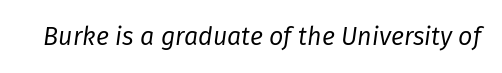
{"italic": "yes", "lean": "right", "slant_degrees": 8, "bold": "no", "underline": "no", "letter_spacing": "normal", "letter_spacing_em": 0.0, "glyph_px": 25}
